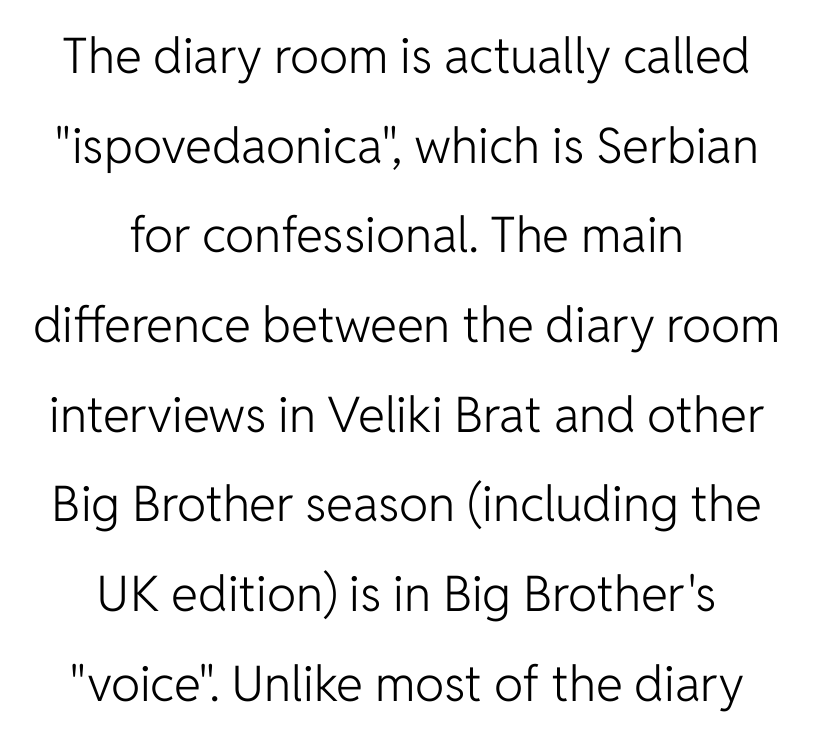
Descenders hang freely into open space. A typesetter would label this face a sans. This sample is center-justified, so both line endings float freely. Honestly, the letter spacing is just normal — you wouldn't notice it.
